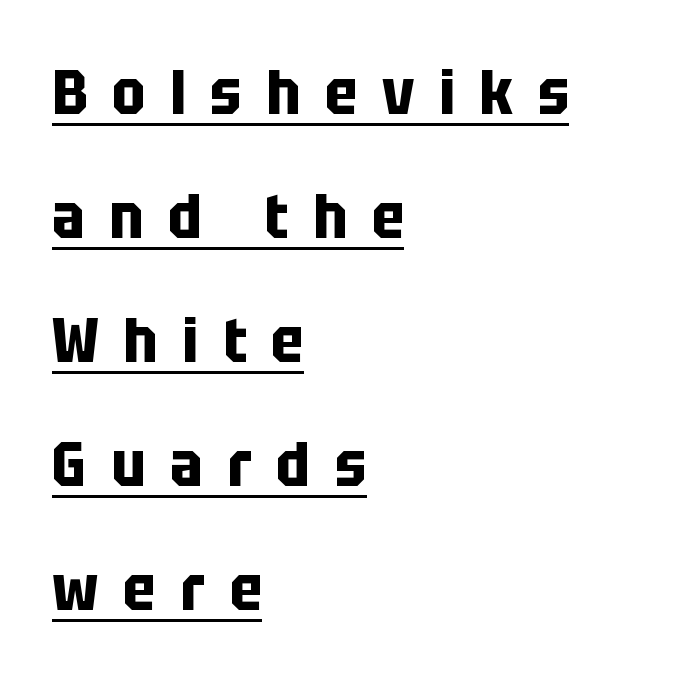
The image shows 62 px bold, condensed sans-serif type, upright; set left-aligned, loose line spacing (2.0x), unusually wide letter spacing (+0.4 em), underlined; low stroke contrast and a large x-height.
